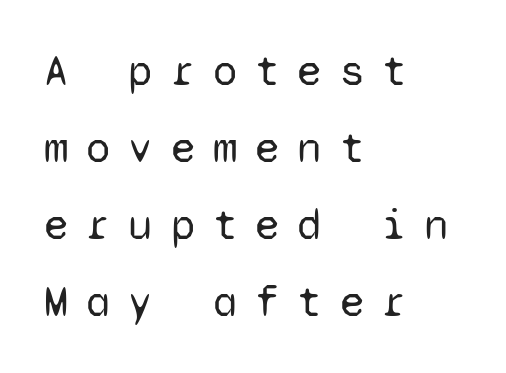
Q: Is the text bold? A: No.
Q: Is the text italic (slanted)? A: No, it is upright.
Q: Is the typeface a serif or a sans-serif typeface? A: Sans-serif.
Q: Is the text underlined? A: No.
Q: How is the paragraph aligned? A: Left-aligned.
Q: Is the spacing between letters normal or unusually wide? A: Unusually wide.
Q: Width (condensed, normal, or wide)? A: Normal.
Q: Stroke contrast? A: Low.
Q: x-height? A: Medium.
Q: Monospaced? A: Yes.
